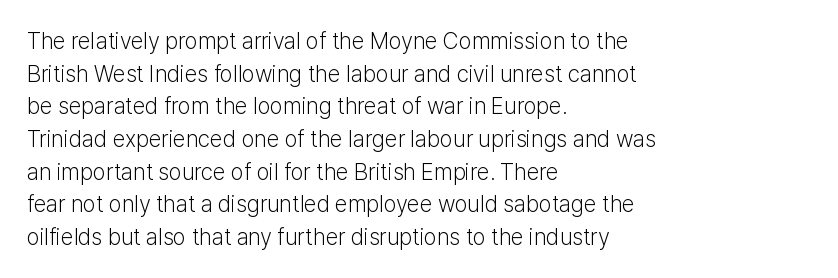
Q: Is the text bold? A: No.
Q: Is the text italic (slanted)? A: No, it is upright.
Q: Is the text underlined? A: No.
Q: How is the paragraph aligned? A: Left-aligned.
Q: Is the spacing between letters normal or unusually wide? A: Normal.
Q: Is the spacing between lines tight, normal or loose? A: Normal.
